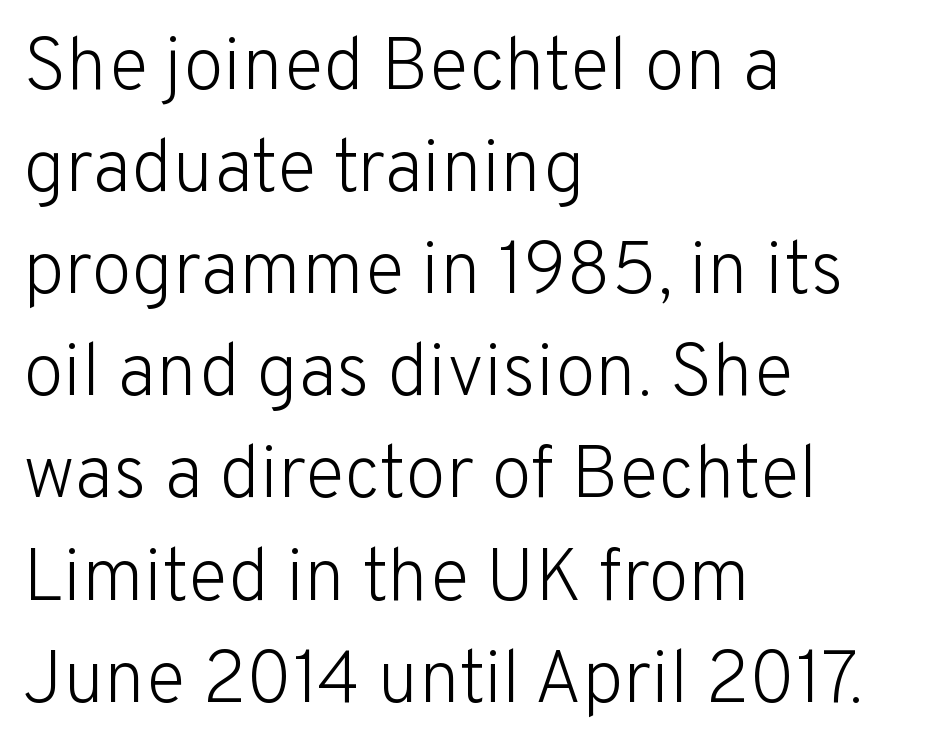
Q: Is the text bold? A: No.
Q: Is the text italic (slanted)? A: No, it is upright.
Q: Is the typeface a serif or a sans-serif typeface? A: Sans-serif.
Q: Is the text underlined? A: No.
Q: How is the paragraph aligned? A: Left-aligned.
Q: Is the spacing between letters normal or unusually wide? A: Normal.
Q: Is the spacing between lines tight, normal or loose? A: Normal.
Q: Width (condensed, normal, or wide)? A: Normal.
Q: Stroke contrast? A: Low.
Q: x-height? A: Medium.
Q: Monospaced? A: No.
